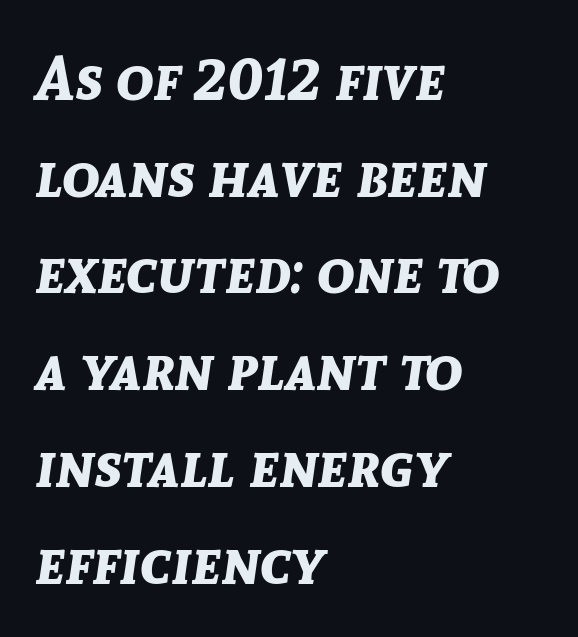
Q: Is the text bold? A: Yes.
Q: Is the text italic (slanted)? A: Yes, it leans right by about 8 degrees.
Q: Is the text underlined? A: No.
Q: How is the paragraph aligned? A: Left-aligned.
Q: Is the spacing between letters normal or unusually wide? A: Normal.
Q: Is the spacing between lines tight, normal or loose? A: Normal.
Q: Width (condensed, normal, or wide)? A: Normal.
Q: Stroke contrast? A: Low.
Q: x-height? A: Medium.
Q: Monospaced? A: No.
